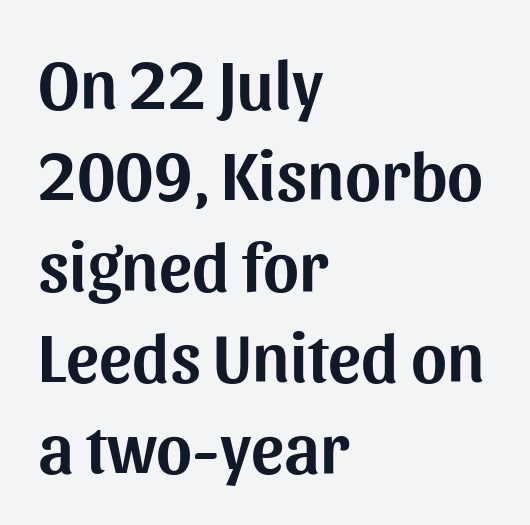
Q: Is the text italic (slanted)? A: No, it is upright.
Q: Is the typeface a serif or a sans-serif typeface? A: Sans-serif.
Q: Is the text underlined? A: No.
Q: How is the paragraph aligned? A: Left-aligned.
Q: Is the spacing between letters normal or unusually wide? A: Normal.
Q: Is the spacing between lines tight, normal or loose? A: Normal.
Q: Width (condensed, normal, or wide)? A: Normal.
Q: Stroke contrast? A: Medium.
Q: x-height? A: Medium.
Q: Monospaced? A: No.
